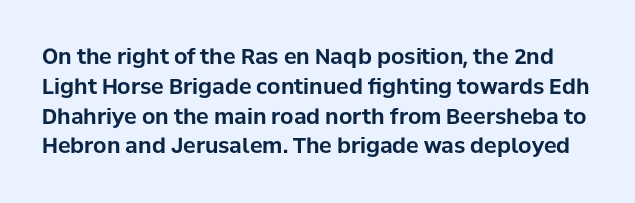
The image shows 21 px bold type, upright; set normal line spacing (1.42x), normal letter spacing, not underlined.
